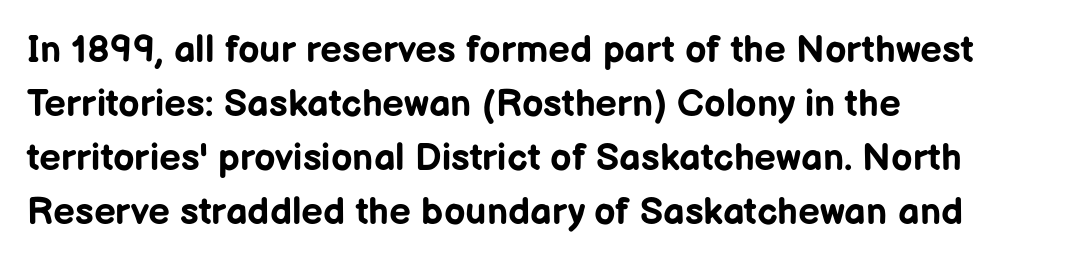
{"serif": "no", "italic": "no", "bold": "yes", "weight": "bold", "width": "normal", "stroke_contrast": "low", "x_height": "medium", "monospaced": "no", "underline": "no", "align": "left", "line_spacing": "normal", "line_spacing_ratio": 1.42, "letter_spacing": "normal", "letter_spacing_em": 0.0, "glyph_px": 38}
